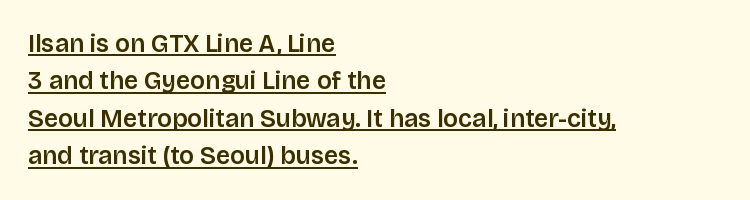
{"italic": "no", "bold": "semi", "underline": "yes", "align": "left", "line_spacing": "normal", "line_spacing_ratio": 1.5, "letter_spacing": "normal", "letter_spacing_em": 0.0, "glyph_px": 25}
